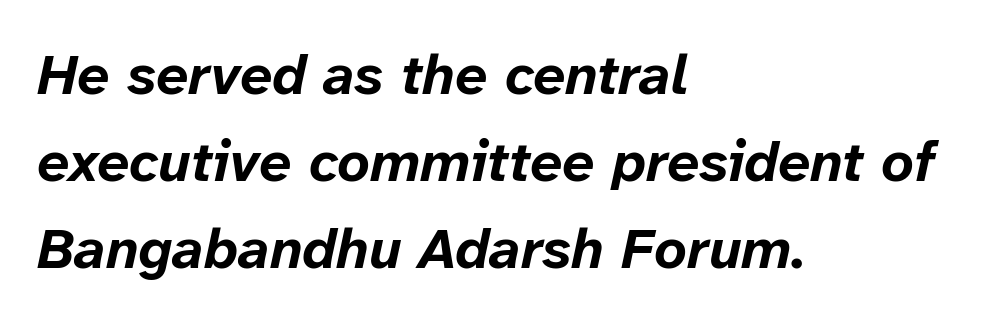
The image shows 57 px bold type, italic (leaning right); set left-aligned, normal line spacing (1.53x), normal letter spacing, not underlined; low stroke contrast and a medium x-height.
